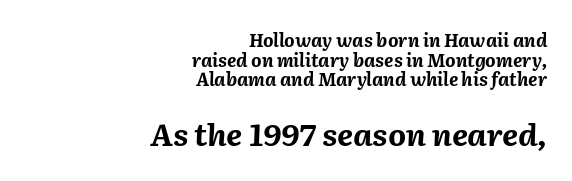
The image shows 31 px bold type, italic (leaning right); set right-aligned, tight line spacing (1.09x), normal letter spacing, not underlined; the second (bottom) block is 1.72x larger; medium stroke contrast and a medium x-height.
